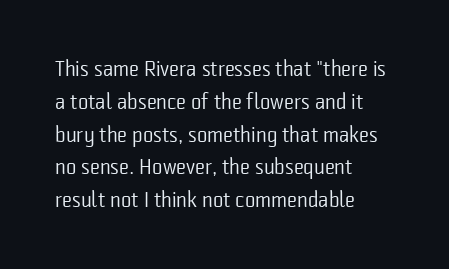
The image shows 22 px text type, upright; set left-aligned, normal line spacing (1.49x), normal letter spacing, not underlined.
